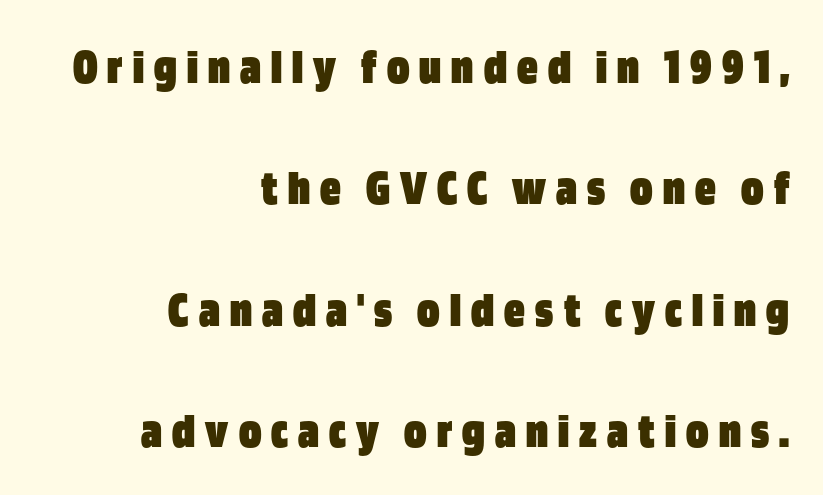
Q: Is the text bold? A: Yes.
Q: Is the text italic (slanted)? A: No, it is upright.
Q: Is the typeface a serif or a sans-serif typeface? A: Sans-serif.
Q: Is the text underlined? A: No.
Q: How is the paragraph aligned? A: Right-aligned.
Q: Is the spacing between letters normal or unusually wide? A: Unusually wide.
Q: Is the spacing between lines tight, normal or loose? A: Loose.
Q: Width (condensed, normal, or wide)? A: Condensed.
Q: Stroke contrast? A: Low.
Q: x-height? A: Large.
Q: Monospaced? A: No.
